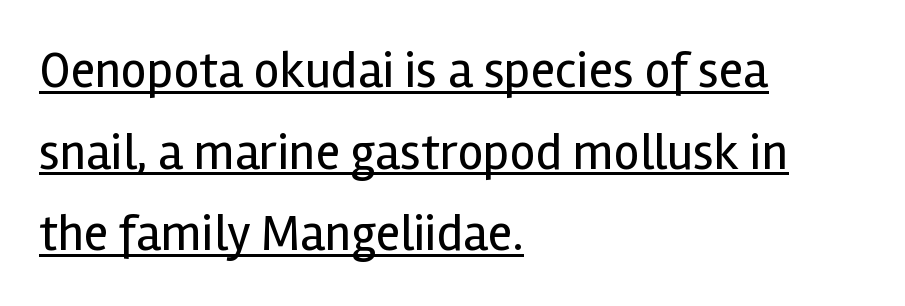
Summary of weight: not heavy and not bold. Typeset ragged right — the left edge is the straight one. Evenly set lines give the paragraph a standard silhouette. What stands out about the letter spacing? Nothing — it is the standard amount. Is there any slant? The stems are plumb.
